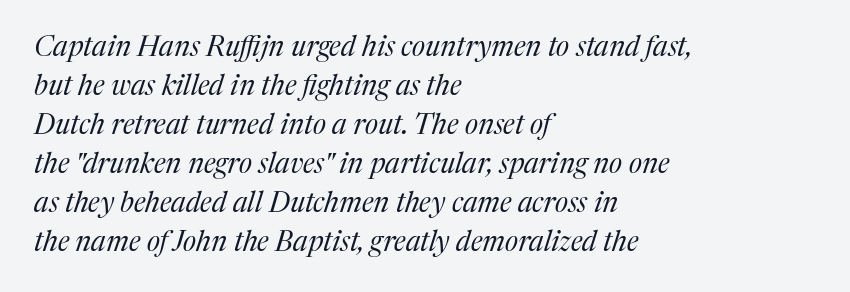
Normally led — the rows are evenly, conventionally spaced. The passage shown leans; its letterforms are oblique. Note the varied advance widths — an 'i' is clearly narrower than an 'm'. Is the stroke heavy? The answer is a plain regular-or-lighter. Just letters on the line, the space beneath them empty.
